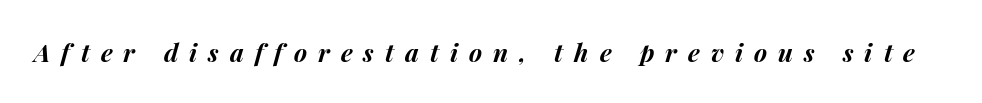
The image shows 25 px bold type, italic (leaning right); set unusually wide letter spacing (+0.44 em), not underlined.
